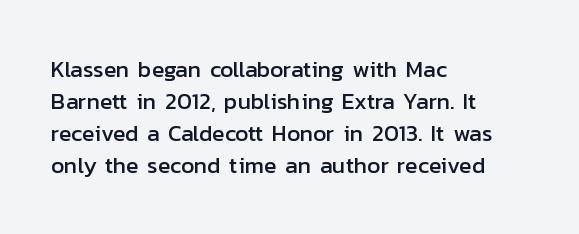
These lines are set flush left with a ragged right edge. Nope, not italic — everything's standing straight. Observe the ordinary spacing: letters are neighbours, not strangers. Vertically, the passage feels balanced, rows spaced as you'd expect. Has an underline been added? It has not.
